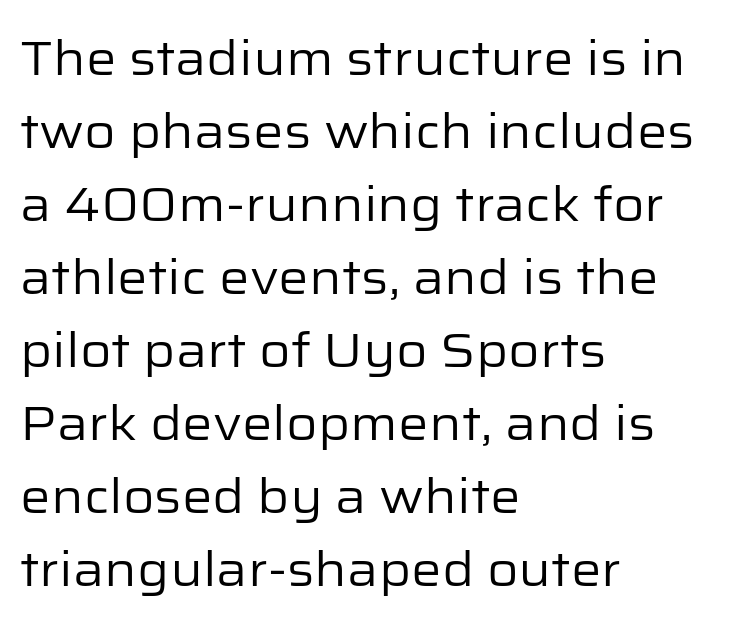
{"serif": "no", "italic": "no", "bold": "no", "weight": "regular", "width": "normal", "stroke_contrast": "low", "x_height": "medium", "monospaced": "no", "underline": "no", "align": "left", "line_spacing": "normal", "line_spacing_ratio": 1.52, "letter_spacing": "normal", "letter_spacing_em": 0.0, "glyph_px": 48}
